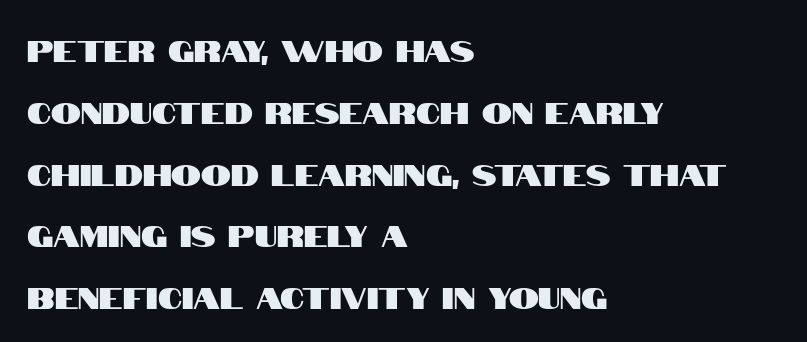
Q: Is the text italic (slanted)? A: No, it is upright.
Q: Is the typeface a serif or a sans-serif typeface? A: Sans-serif.
Q: Is the text underlined? A: No.
Q: How is the paragraph aligned? A: Left-aligned.
Q: Is the spacing between letters normal or unusually wide? A: Normal.
Q: Is the spacing between lines tight, normal or loose? A: Loose.
Q: Width (condensed, normal, or wide)? A: Condensed.
Q: Stroke contrast? A: High.
Q: x-height? A: Large.
Q: Monospaced? A: No.
